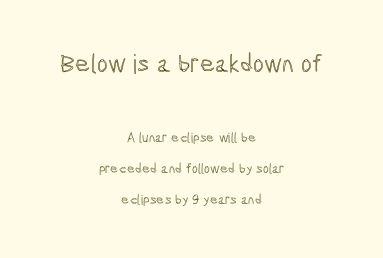
Q: Is the text italic (slanted)? A: No, it is upright.
Q: Is the text underlined? A: No.
Q: How is the paragraph aligned? A: Centered.
Q: Is the spacing between letters normal or unusually wide? A: Normal.
Q: Is the spacing between lines tight, normal or loose? A: Loose.
Q: Which block of text is set in a larger size, the first (top) or the second (bottom)? A: The first (top) one.
